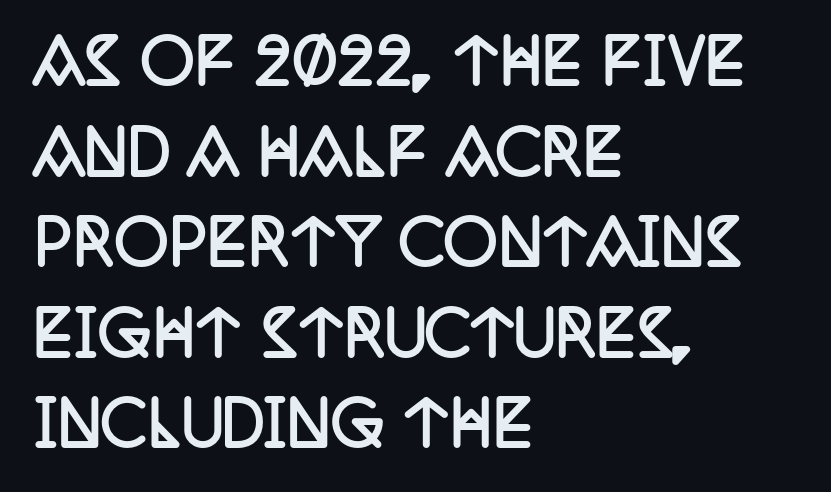
The image shows 60 px semibold, condensed serif type, upright; set left-aligned, normal line spacing (1.51x), normal letter spacing, not underlined; low stroke contrast and a large x-height.
